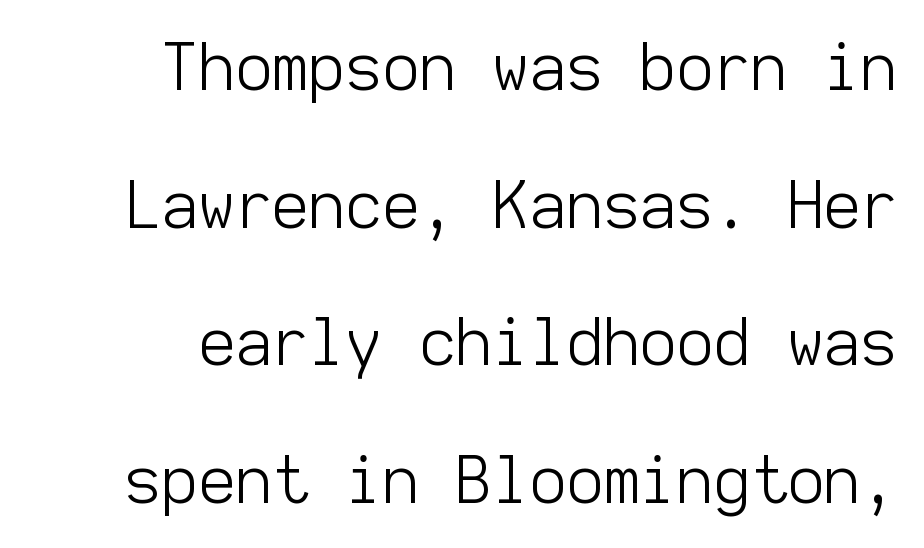
Q: Is the text bold? A: No.
Q: Is the text italic (slanted)? A: No, it is upright.
Q: Is the typeface a serif or a sans-serif typeface? A: Sans-serif.
Q: Is the text underlined? A: No.
Q: How is the paragraph aligned? A: Right-aligned.
Q: Is the spacing between letters normal or unusually wide? A: Normal.
Q: Is the spacing between lines tight, normal or loose? A: Loose.
Q: Width (condensed, normal, or wide)? A: Normal.
Q: Stroke contrast? A: Low.
Q: x-height? A: Medium.
Q: Monospaced? A: Yes.
